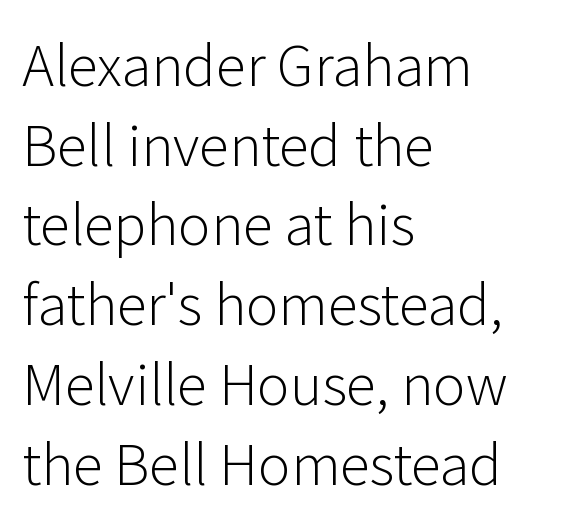
{"serif": "no", "italic": "no", "bold": "no", "weight": "light", "width": "normal", "stroke_contrast": "low", "x_height": "medium", "monospaced": "no", "underline": "no", "align": "left", "line_spacing": "normal", "line_spacing_ratio": 1.45, "letter_spacing": "normal", "letter_spacing_em": 0.0, "glyph_px": 55}
